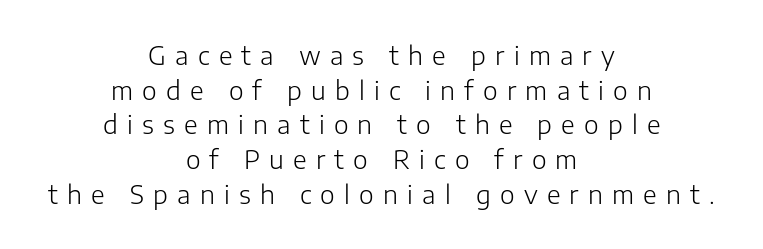
{"italic": "no", "bold": "no", "underline": "no", "align": "center", "line_spacing": "normal", "line_spacing_ratio": 1.39, "letter_spacing": "wide", "letter_spacing_em": 0.37, "glyph_px": 25}
